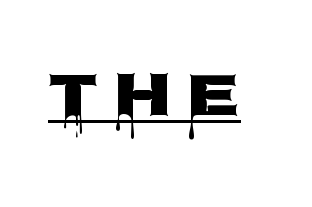
Posture: vertical. Chunky letters — that's bold for sure. Compared with undecorated copy, this sample adds a rule below the words. The rendering uses natural spacing where letterforms have individual widths. Serif or sans? Sans — the stroke terminals are bare. The line texture is sparse and dotted thanks to wide tracking.
